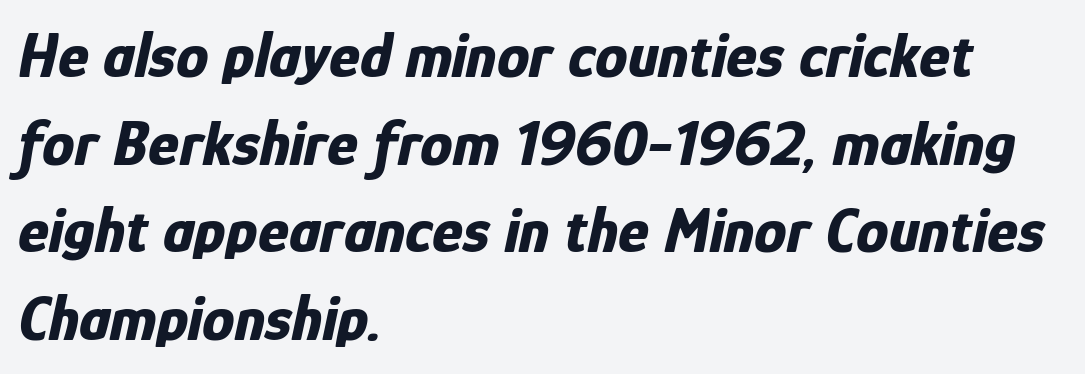
{"italic": "yes", "lean": "right", "slant_degrees": 12, "bold": "yes", "weight": "bold", "width": "condensed", "stroke_contrast": "low", "x_height": "medium", "monospaced": "no", "underline": "no", "align": "left", "line_spacing": "normal", "line_spacing_ratio": 1.35, "letter_spacing": "normal", "letter_spacing_em": 0.0, "glyph_px": 65}
